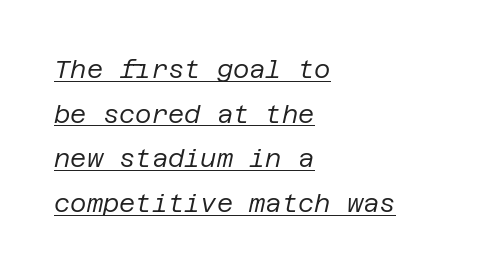
The ragged edge is on the right, which tells us the setting is flush left. Default kerning and tracking; the words read as compact shapes. Stroke thickness stays within the range of a standard reading face or lighter. Would a proofreader flag this as italicized? Yes. The specimen includes a rule beneath the text block's lines.
